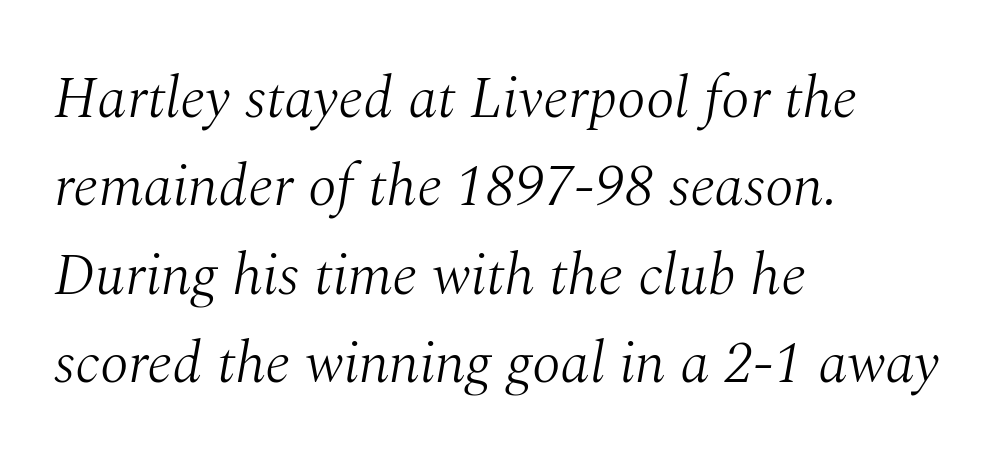
Q: Is the text bold? A: No.
Q: Is the text italic (slanted)? A: Yes, it leans right by about 10 degrees.
Q: Is the typeface a serif or a sans-serif typeface? A: Serif.
Q: Is the text underlined? A: No.
Q: How is the paragraph aligned? A: Left-aligned.
Q: Is the spacing between letters normal or unusually wide? A: Normal.
Q: Is the spacing between lines tight, normal or loose? A: Normal.
Q: Width (condensed, normal, or wide)? A: Normal.
Q: Stroke contrast? A: Medium.
Q: x-height? A: Medium.
Q: Monospaced? A: No.
